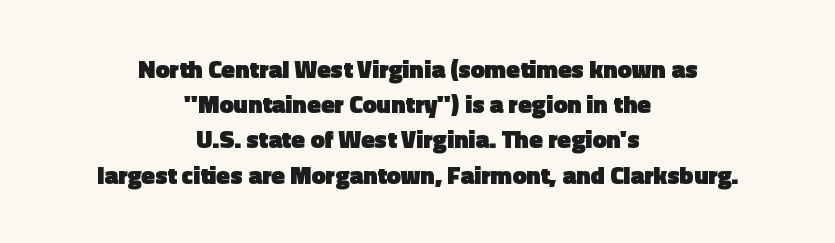
Q: Is the text bold? A: Yes.
Q: Is the text italic (slanted)? A: No, it is upright.
Q: Is the text underlined? A: No.
Q: How is the paragraph aligned? A: Centered.
Q: Is the spacing between letters normal or unusually wide? A: Normal.
Q: Is the spacing between lines tight, normal or loose? A: Normal.
